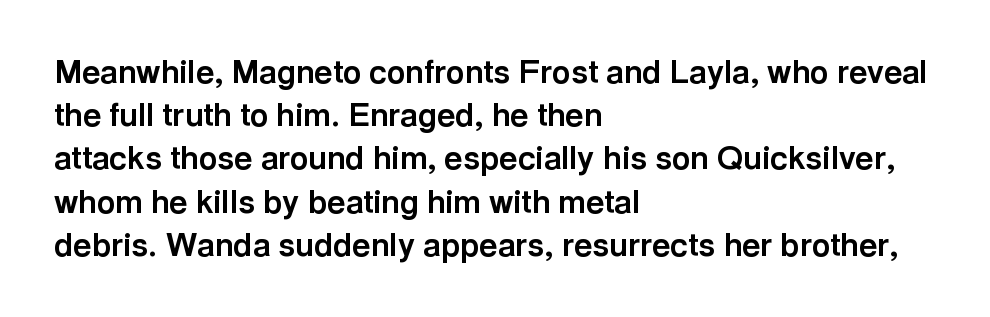
{"serif": "no", "italic": "no", "bold": "yes", "weight": "bold", "width": "normal", "x_height": "medium", "monospaced": "no", "underline": "no", "align": "left", "line_spacing": "normal", "line_spacing_ratio": 1.35, "letter_spacing": "normal", "letter_spacing_em": 0.0, "glyph_px": 32}
